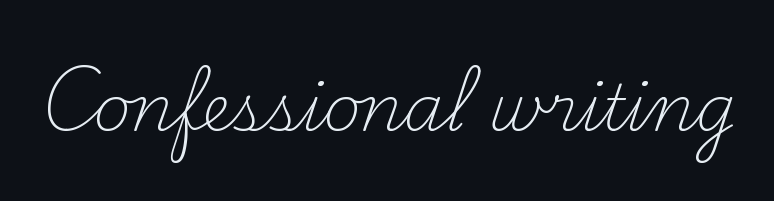
Q: Is the text bold? A: No.
Q: Is the text italic (slanted)? A: Yes.
Q: Is the text underlined? A: No.
Q: Is the spacing between letters normal or unusually wide? A: Normal.
Q: Width (condensed, normal, or wide)? A: Normal.
Q: Stroke contrast? A: Medium.
Q: x-height? A: Small.
Q: Monospaced? A: No.
